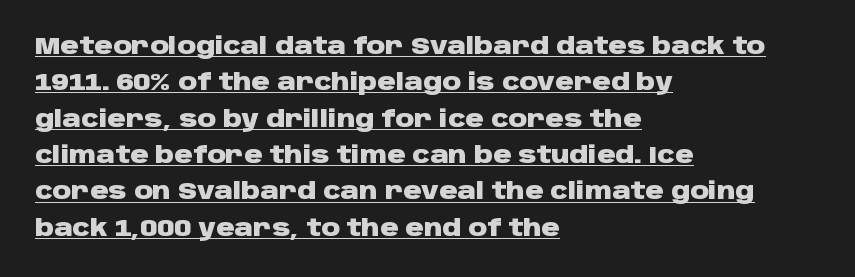
The image shows 23 px bold type, upright; set left-aligned, normal line spacing (1.58x), normal letter spacing, underlined.
